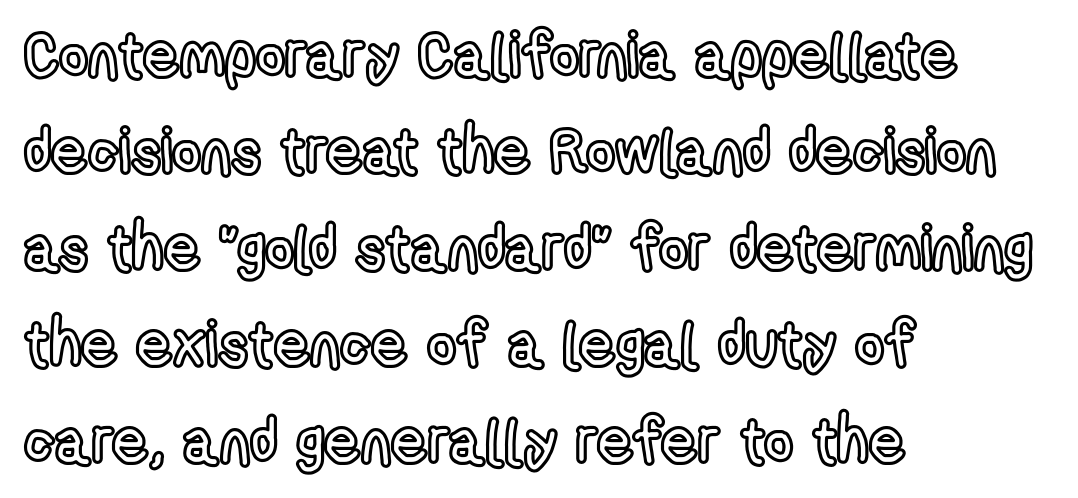
Q: Is the text italic (slanted)? A: No, it is upright.
Q: Is the text underlined? A: No.
Q: How is the paragraph aligned? A: Left-aligned.
Q: Is the spacing between letters normal or unusually wide? A: Normal.
Q: Is the spacing between lines tight, normal or loose? A: Normal.
Q: Width (condensed, normal, or wide)? A: Condensed.
Q: x-height? A: Medium.
Q: Monospaced? A: No.
